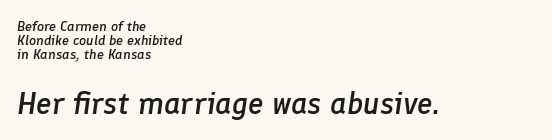
The image shows 31 px semibold type, italic (leaning right); set left-aligned, tight line spacing (1.01x), normal letter spacing, not underlined; the second (bottom) block is 2.21x larger; low stroke contrast and a medium x-height.
